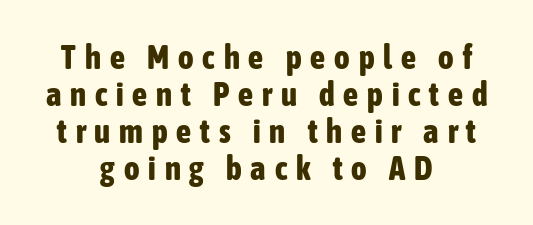
The axis of the letterforms is exactly vertical. The face used here has the dense, thick strokes of a bold. Very little white space separates one row of letters from the next. Is this a fixed-width face? No — the glyphs have proportional, varying widths.
